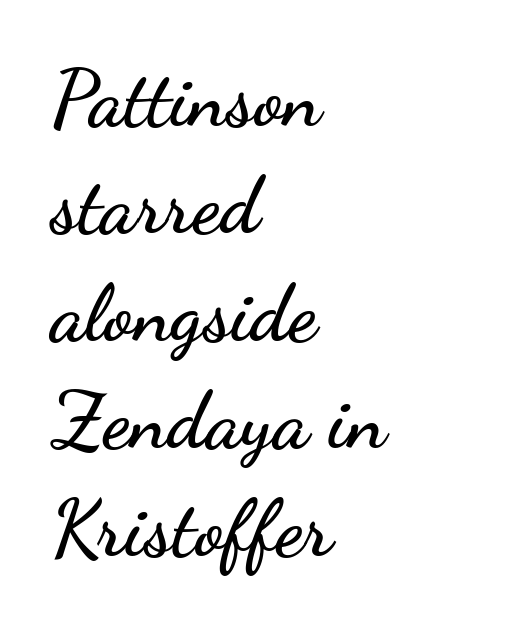
{"serif": "no", "width": "wide", "stroke_contrast": "low", "x_height": "small", "monospaced": "no", "underline": "no", "align": "left", "line_spacing": "normal", "line_spacing_ratio": 1.36, "letter_spacing": "normal", "letter_spacing_em": 0.0, "glyph_px": 79}
